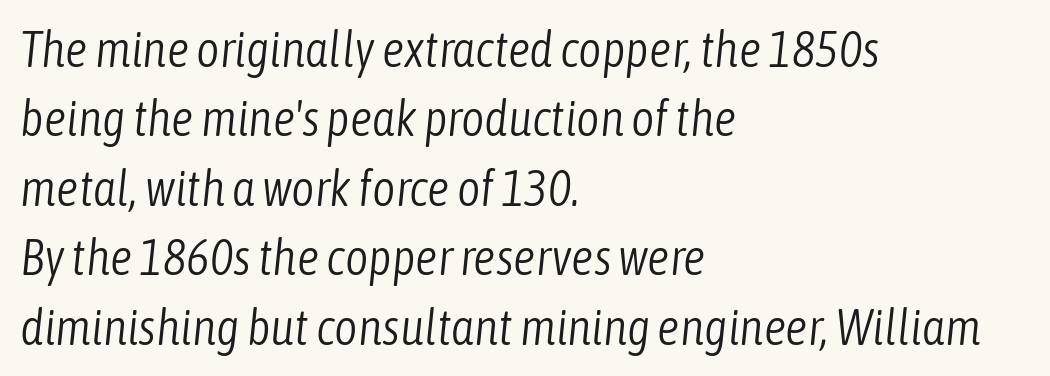
Q: Is the text bold? A: No.
Q: Is the text italic (slanted)? A: Yes, it leans right by about 6 degrees.
Q: Is the text underlined? A: No.
Q: How is the paragraph aligned? A: Left-aligned.
Q: Is the spacing between letters normal or unusually wide? A: Normal.
Q: Is the spacing between lines tight, normal or loose? A: Normal.
Q: Width (condensed, normal, or wide)? A: Condensed.
Q: Stroke contrast? A: Low.
Q: x-height? A: Medium.
Q: Monospaced? A: No.
